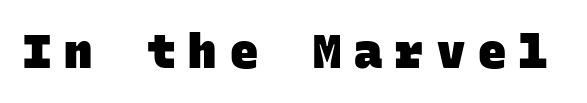
The image shows 47 px heavy sans-serif type, monospaced; set unusually wide letter spacing (+0.28 em), not underlined; low stroke contrast and a large x-height.
